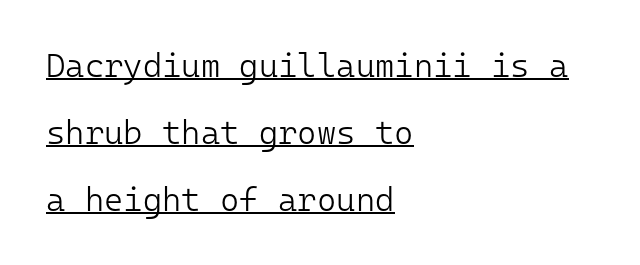
The image shows 33 px light sans-serif type, upright, monospaced; set left-aligned, loose line spacing (2.03x), normal letter spacing, underlined; low stroke contrast and a medium x-height.
